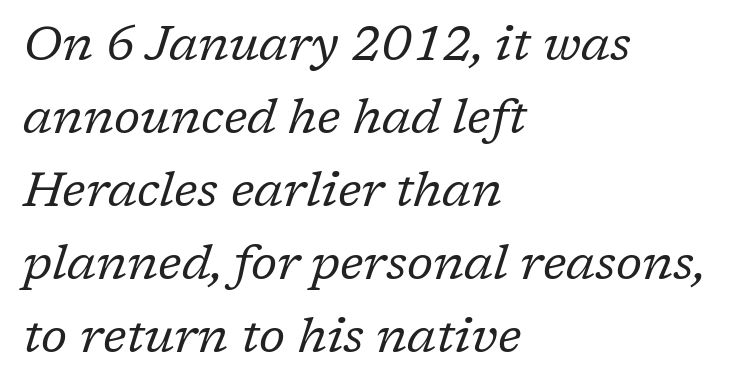
The passage shown leans; its letterforms are oblique. The rendering uses natural spacing where letterforms have individual widths. Visually the block forms a straight wall on the left and a jagged coastline on the right. The text was rendered using a seriffed face with decorative stroke endings. Honestly, the letter spacing is just normal — you wouldn't notice it.
